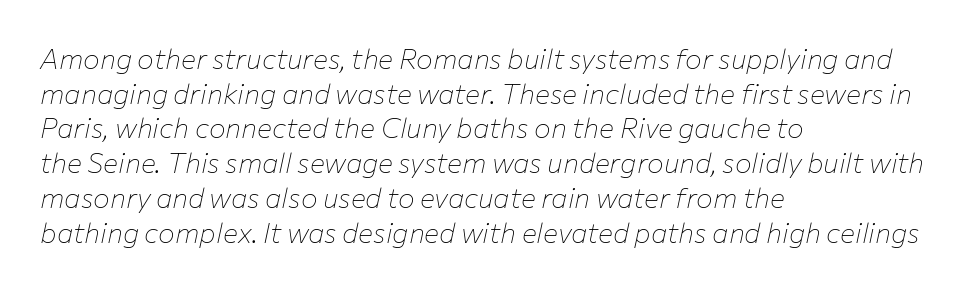
{"italic": "yes", "lean": "right", "slant_degrees": 12, "bold": "no", "weight": "thin", "width": "normal", "stroke_contrast": "low", "x_height": "medium", "monospaced": "no", "underline": "no", "align": "left", "line_spacing_ratio": 1.24, "letter_spacing": "normal", "letter_spacing_em": 0.0, "glyph_px": 28}
